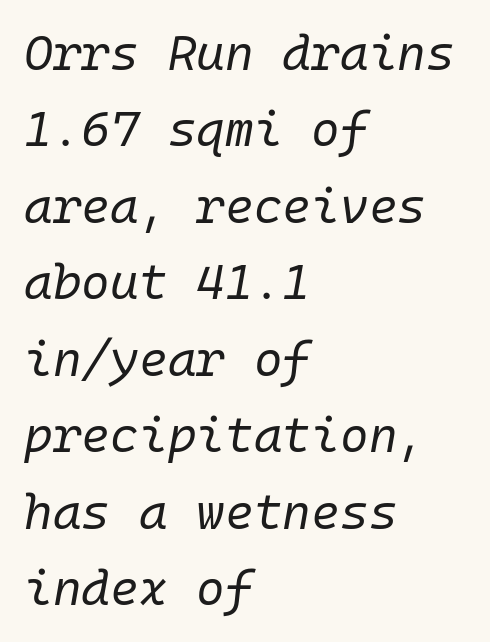
{"italic": "yes", "lean": "right", "slant_degrees": 10, "bold": "no", "weight": "regular", "width": "normal", "stroke_contrast": "low", "x_height": "medium", "monospaced": "yes", "underline": "no", "align": "left", "line_spacing": "normal", "line_spacing_ratio": 1.56, "letter_spacing": "normal", "letter_spacing_em": 0.0, "glyph_px": 49}
